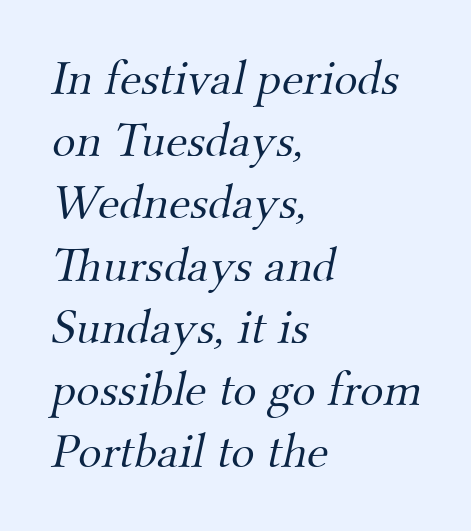
The compositor pushed each line to the left boundary. Typographically, this falls in the serif category. The rendering uses natural spacing where letterforms have individual widths. Vertical stems look standard width or narrower in stroke.
